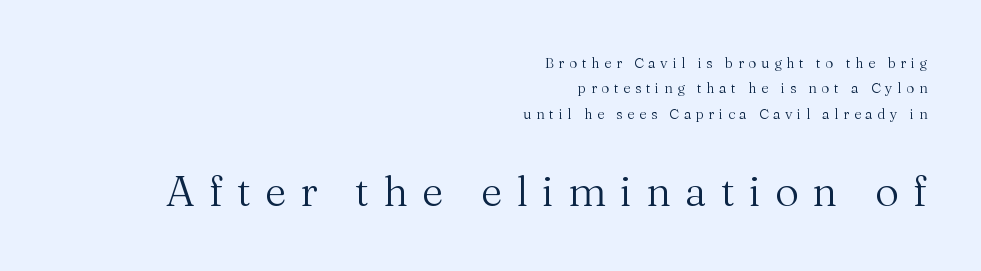
Visually the block forms a straight wall on the right and a jagged coastline on the left. The area under the type is left untouched. Stems here are at most as thick as an everyday book face. The tracking reads as deliberately expanded to a designer's eye. Every character sits straight up, as roman type does. Typesetter's note — lower block bumped up in size, upper block left smaller.
